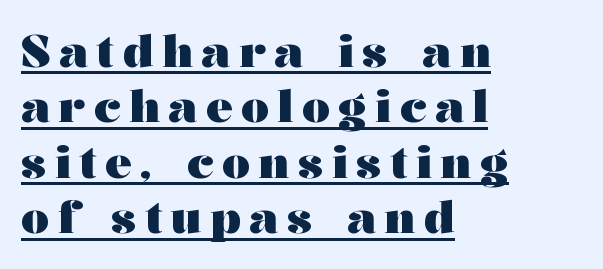
Q: Is the text bold? A: Yes.
Q: Is the text italic (slanted)? A: No, it is upright.
Q: Is the typeface a serif or a sans-serif typeface? A: Serif.
Q: Is the text underlined? A: Yes.
Q: How is the paragraph aligned? A: Left-aligned.
Q: Is the spacing between letters normal or unusually wide? A: Unusually wide.
Q: Is the spacing between lines tight, normal or loose? A: Normal.
Q: Width (condensed, normal, or wide)? A: Wide.
Q: Stroke contrast? A: Medium.
Q: x-height? A: Medium.
Q: Monospaced? A: No.
